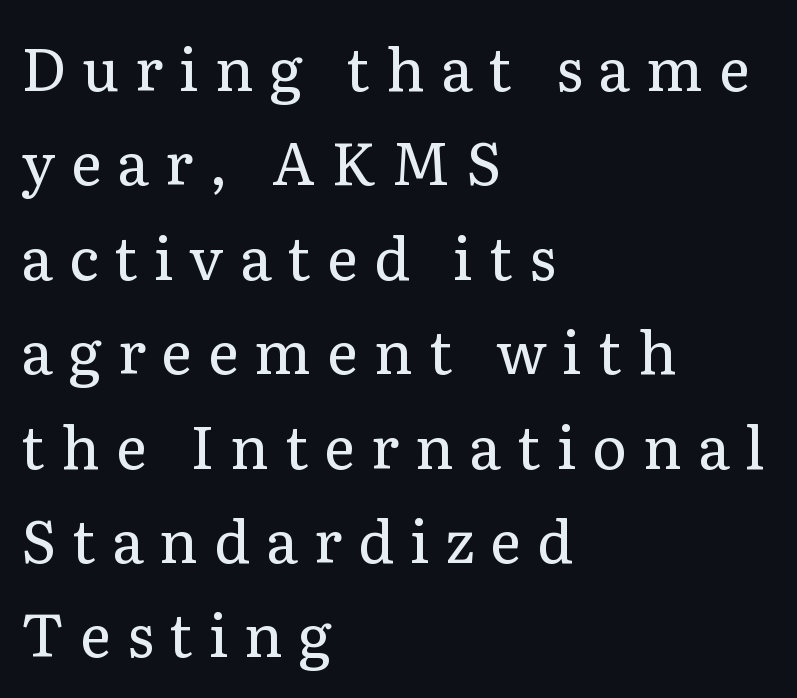
Q: Is the text bold? A: No.
Q: Is the text italic (slanted)? A: No, it is upright.
Q: Is the typeface a serif or a sans-serif typeface? A: Serif.
Q: Is the text underlined? A: No.
Q: How is the paragraph aligned? A: Left-aligned.
Q: Is the spacing between letters normal or unusually wide? A: Unusually wide.
Q: Is the spacing between lines tight, normal or loose? A: Normal.
Q: Width (condensed, normal, or wide)? A: Normal.
Q: Stroke contrast? A: Low.
Q: x-height? A: Medium.
Q: Monospaced? A: No.
